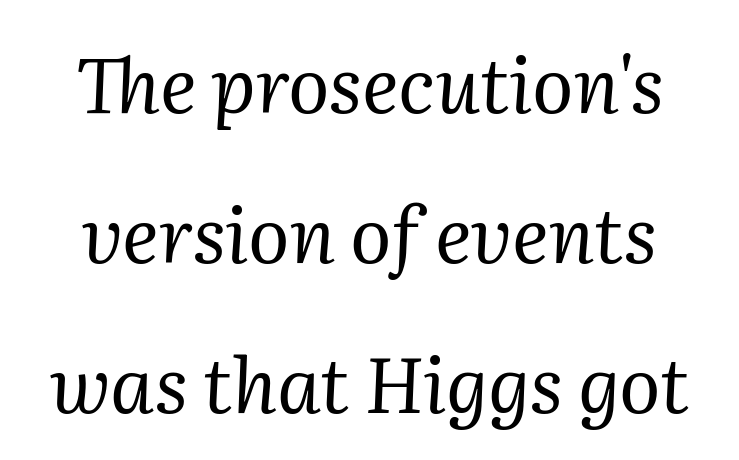
Q: Is the text bold? A: No.
Q: Is the text italic (slanted)? A: Yes, it leans right by about 2 degrees.
Q: Is the typeface a serif or a sans-serif typeface? A: Serif.
Q: Is the text underlined? A: No.
Q: How is the paragraph aligned? A: Centered.
Q: Is the spacing between letters normal or unusually wide? A: Normal.
Q: Is the spacing between lines tight, normal or loose? A: Loose.
Q: Width (condensed, normal, or wide)? A: Normal.
Q: Stroke contrast? A: Medium.
Q: x-height? A: Medium.
Q: Monospaced? A: No.
